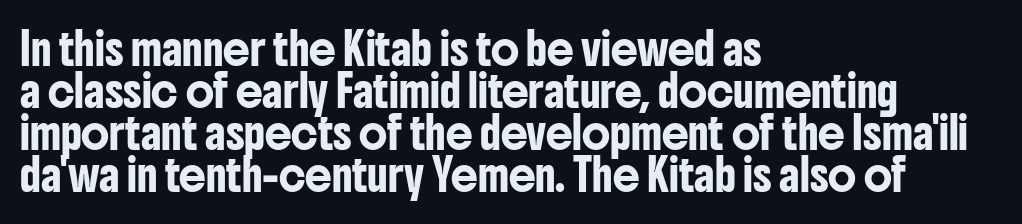
Proportional: the letters do not fall into vertical columns. A typesetter would mark this as roman, not italic. In terms of letterform style, serifs are entirely absent. You could call the tracking neutral — neither tight nor loose. The space directly below the letters is spotless. The passage is arranged the way most books set body copy — flush left.
